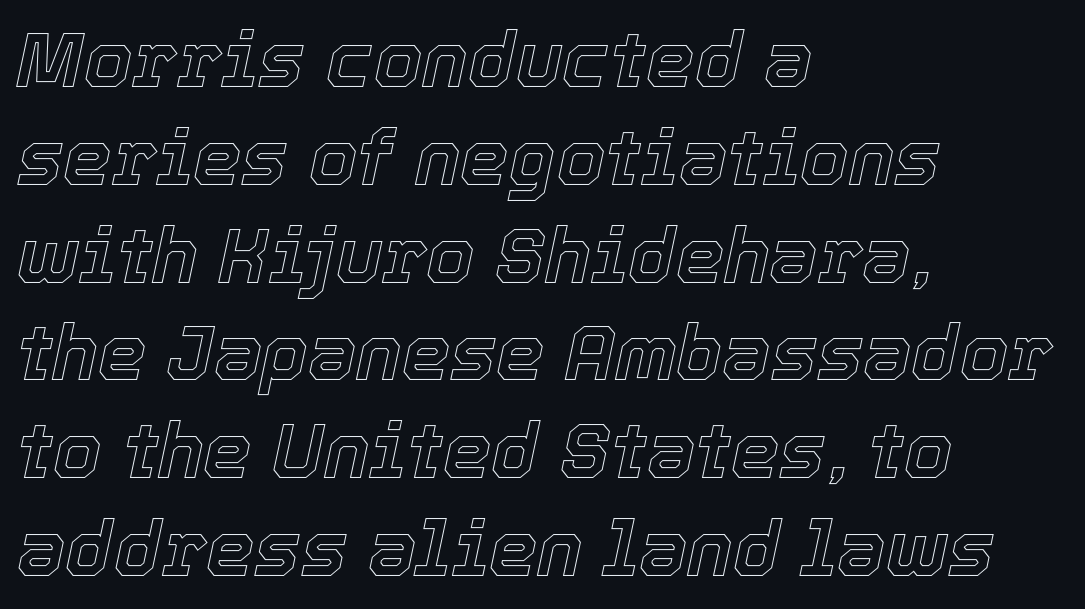
The passage shown stacks its lines at a standard gap. Short note: letters normally spaced. Designer's note — italics engaged. Proportional: the letters do not fall into vertical columns. Leftover space on each line is placed entirely after the last word.
